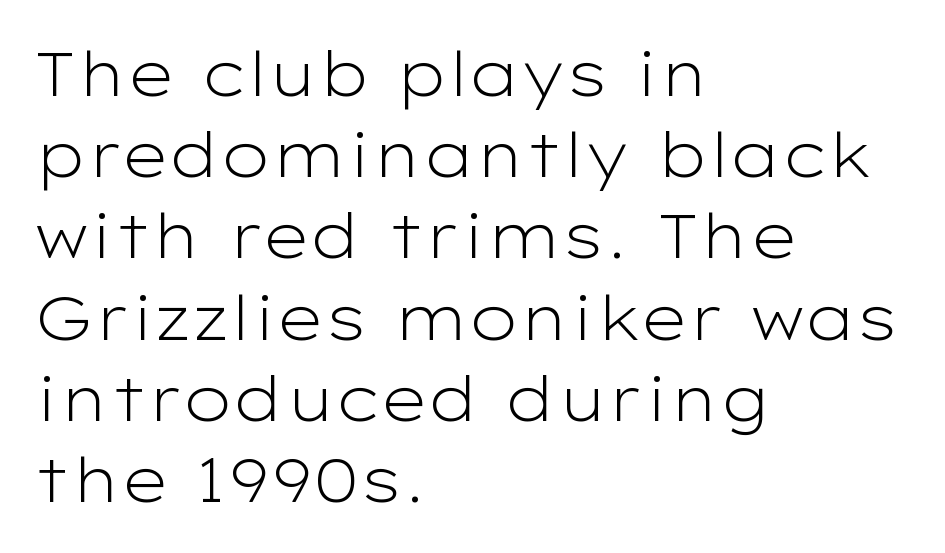
{"serif": "no", "italic": "no", "bold": "no", "weight": "light", "width": "wide", "stroke_contrast": "low", "x_height": "medium", "monospaced": "no", "underline": "no", "align": "left", "line_spacing": "normal", "line_spacing_ratio": 1.31, "letter_spacing": "normal", "letter_spacing_em": 0.0, "glyph_px": 62}
